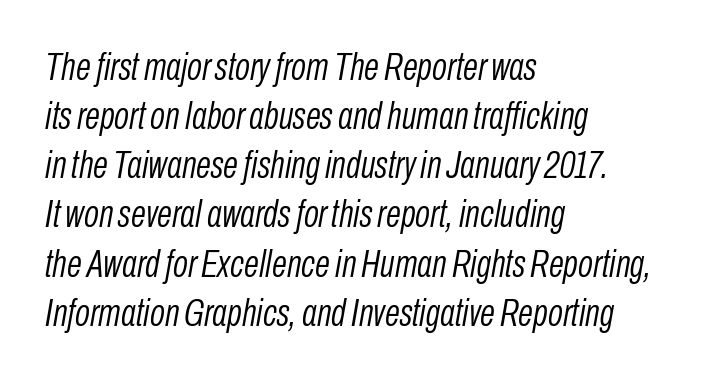
The type is set solid horizontally, with unmodified tracking. Vertical stems look standard width or narrower in stroke. The lines in this sample share a left origin and differ only in where they stop. Underlining? Definitely not there. These lines are rendered in a variable-pitch font.
